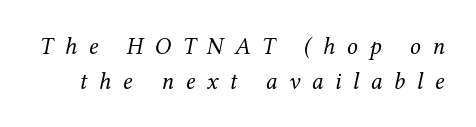
The image shows 24 px text type, italic (leaning right); set normal line spacing (1.45x), unusually wide letter spacing (+0.48 em), not underlined.
